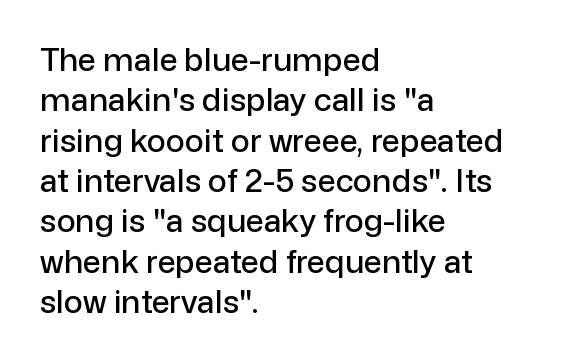
{"serif": "no", "italic": "no", "width": "normal", "stroke_contrast": "low", "x_height": "medium", "monospaced": "no", "underline": "no", "align": "left", "line_spacing": "normal", "line_spacing_ratio": 1.26, "letter_spacing": "normal", "letter_spacing_em": 0.0, "glyph_px": 32}
